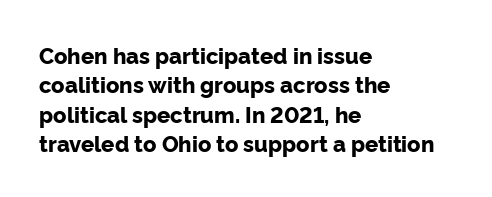
Every character sits straight up, as roman type does. Visually the block forms a straight wall on the left and a jagged coastline on the right. I'd describe the lettering as bold — thick and assertive. Unmarked baselines from the first word to the last.
